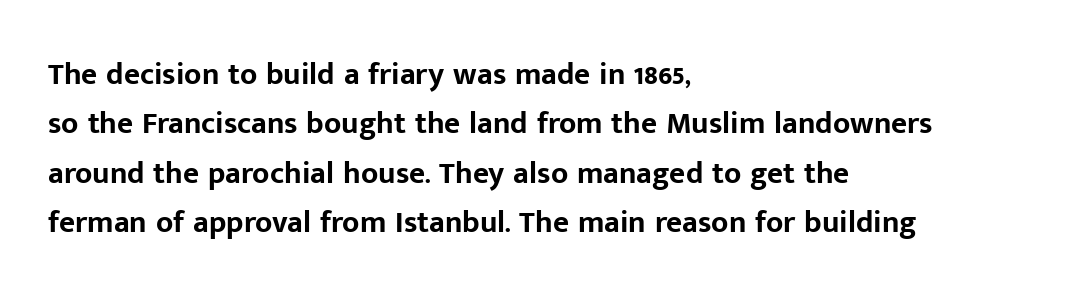
The image shows 31 px bold sans-serif type, upright; set left-aligned, normal line spacing (1.59x), normal letter spacing, not underlined; low stroke contrast and a medium x-height.
